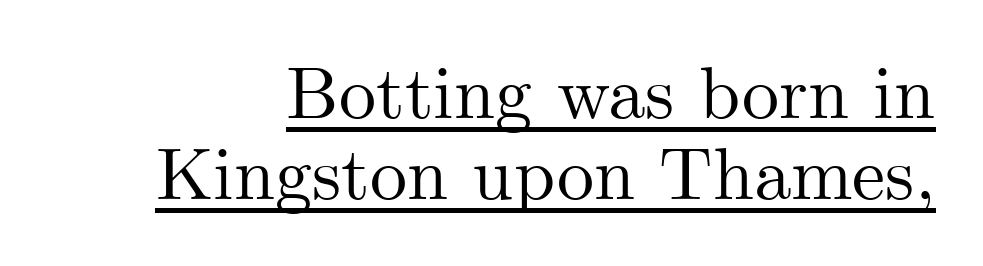
Q: Is the text italic (slanted)? A: No, it is upright.
Q: Is the typeface a serif or a sans-serif typeface? A: Serif.
Q: Is the text underlined? A: Yes.
Q: Is the spacing between letters normal or unusually wide? A: Normal.
Q: Is the spacing between lines tight, normal or loose? A: Tight.
Q: Width (condensed, normal, or wide)? A: Normal.
Q: Stroke contrast? A: Medium.
Q: x-height? A: Small.
Q: Monospaced? A: No.
